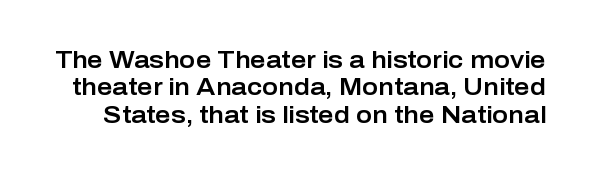
{"italic": "no", "underline": "no", "line_spacing": "tight", "line_spacing_ratio": 1.14, "letter_spacing": "normal", "letter_spacing_em": 0.0, "glyph_px": 24}
